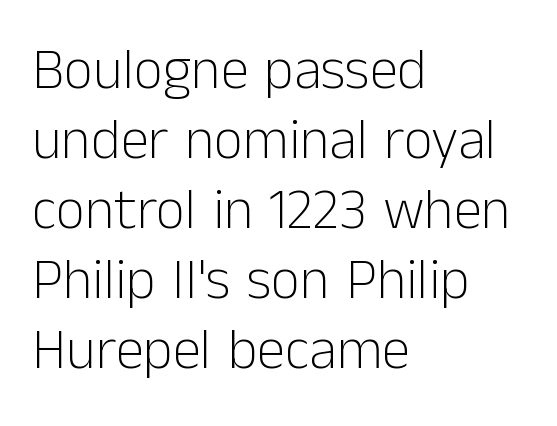
The image shows 57 px light sans-serif type, upright; set left-aligned, line spacing 1.23x, normal letter spacing, not underlined; low stroke contrast and a medium x-height.
